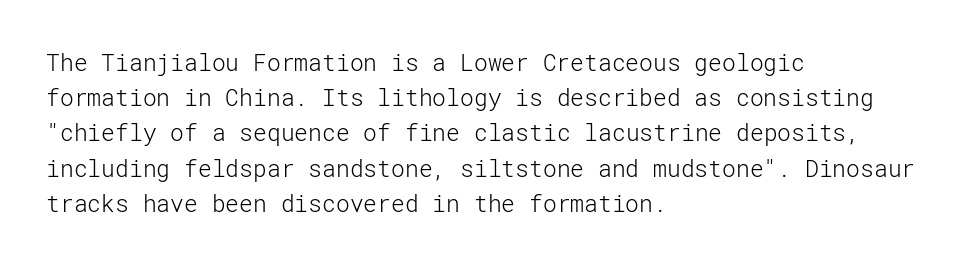
{"italic": "no", "bold": "no", "underline": "no", "align": "left", "line_spacing": "normal", "line_spacing_ratio": 1.53, "letter_spacing": "normal", "letter_spacing_em": 0.0, "glyph_px": 23}
